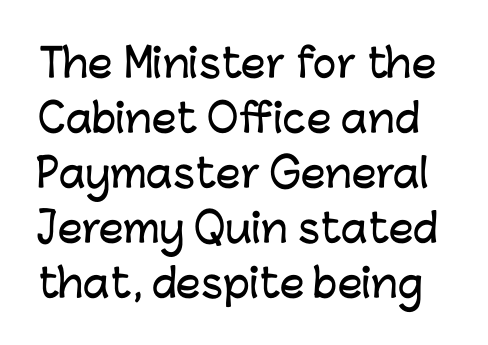
Q: Is the text italic (slanted)? A: No, it is upright.
Q: Is the typeface a serif or a sans-serif typeface? A: Sans-serif.
Q: Is the text underlined? A: No.
Q: Is the spacing between letters normal or unusually wide? A: Normal.
Q: Is the spacing between lines tight, normal or loose? A: Normal.
Q: Width (condensed, normal, or wide)? A: Normal.
Q: Stroke contrast? A: Low.
Q: x-height? A: Medium.
Q: Monospaced? A: No.
